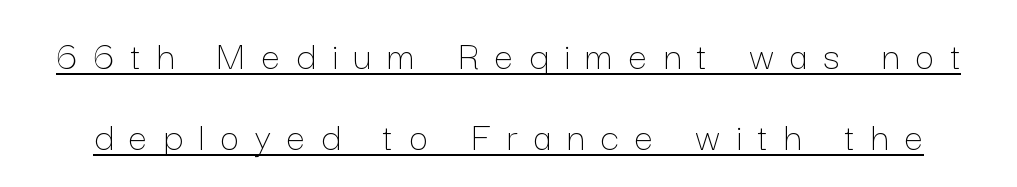
Every character sits straight up, as roman type does. The rendered words wear a rule along their underside. You could not count columns in this text — the font is proportionally spaced. Weight class: somewhere from thin through regular. This block would shrink considerably if given ordinary leading; it's expanded now.
